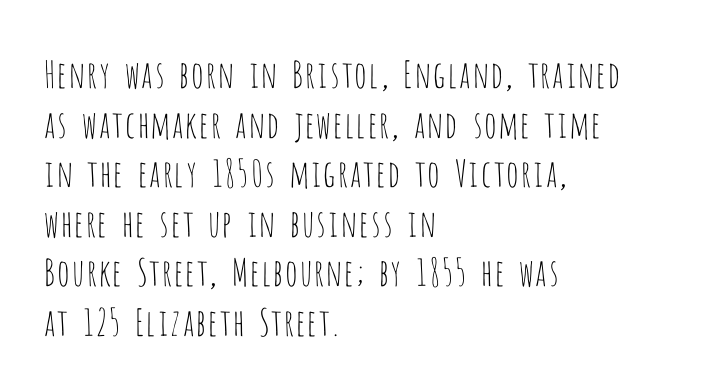
{"serif": "no", "italic": "no", "bold": "no", "weight": "thin", "width": "condensed", "stroke_contrast": "low", "x_height": "large", "monospaced": "no", "underline": "no", "align": "left", "line_spacing": "normal", "line_spacing_ratio": 1.34, "letter_spacing": "normal", "letter_spacing_em": 0.0, "glyph_px": 37}
